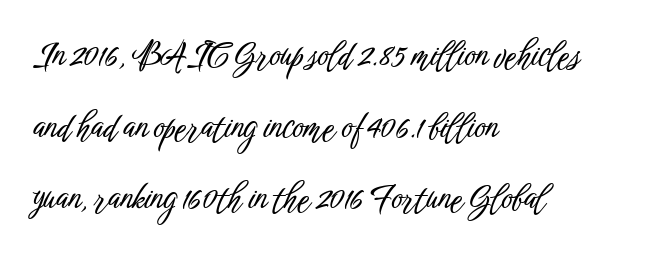
Short and long lines alike share a common starting point at left. Nothing unusual about the tracking: characters are spaced as the font intends. This sample has the flowing, uneven cadence of proportional lettering.
